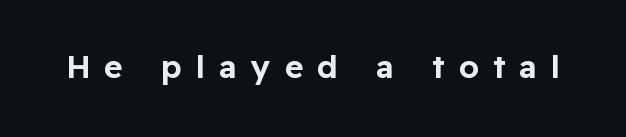
The image shows 32 px sans-serif type, upright; set unusually wide letter spacing (+0.44 em), not underlined; low stroke contrast and a medium x-height.
